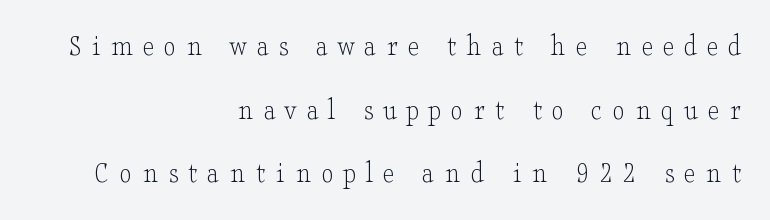
Type style note: has serifs. The rendering uses natural spacing where letterforms have individual widths. A clean baseline with only descenders dipping below it. The gaps between neighbouring characters are conspicuously large. Characters remain perfectly vertical along every line.
